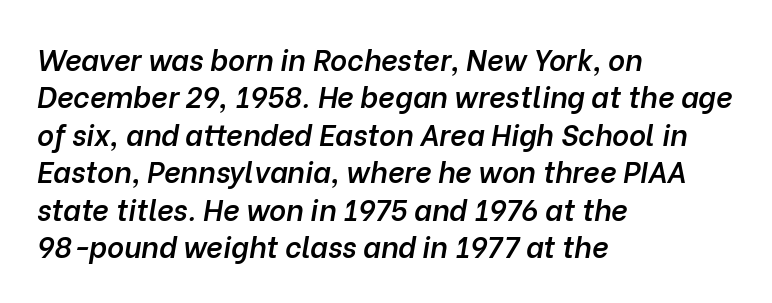
Q: Is the text bold? A: Semi-bold.
Q: Is the text italic (slanted)? A: Yes, it leans right by about 10 degrees.
Q: Is the text underlined? A: No.
Q: How is the paragraph aligned? A: Left-aligned.
Q: Is the spacing between letters normal or unusually wide? A: Normal.
Q: Is the spacing between lines tight, normal or loose? A: Normal.
Q: Width (condensed, normal, or wide)? A: Normal.
Q: Stroke contrast? A: Low.
Q: x-height? A: Medium.
Q: Monospaced? A: No.
